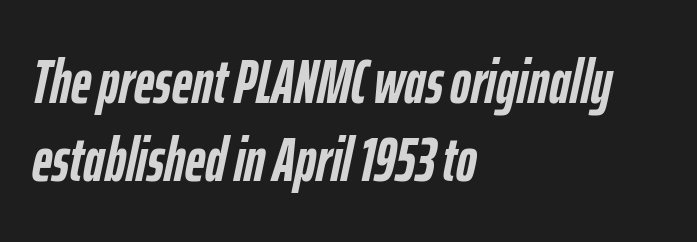
The image shows 62 px semibold, condensed type, italic (leaning right); set left-aligned, normal line spacing (1.26x), normal letter spacing, not underlined; low stroke contrast and a medium x-height.
